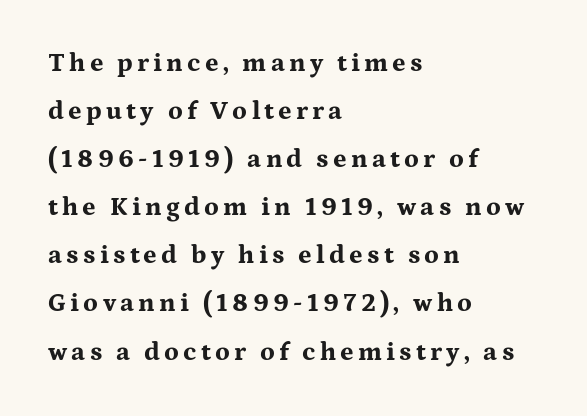
The image shows 26 px bold type, upright; set left-aligned, line spacing 1.85x, not underlined.
